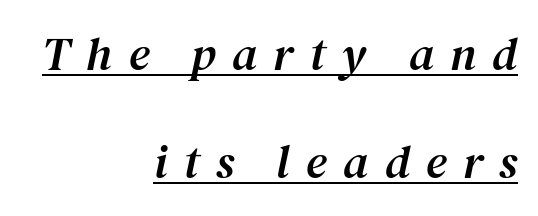
Q: Is the text italic (slanted)? A: Yes, it leans right by about 12 degrees.
Q: Is the typeface a serif or a sans-serif typeface? A: Serif.
Q: Is the text underlined? A: Yes.
Q: How is the paragraph aligned? A: Right-aligned.
Q: Is the spacing between letters normal or unusually wide? A: Unusually wide.
Q: Is the spacing between lines tight, normal or loose? A: Loose.
Q: Width (condensed, normal, or wide)? A: Normal.
Q: Stroke contrast? A: Medium.
Q: x-height? A: Medium.
Q: Monospaced? A: No.
